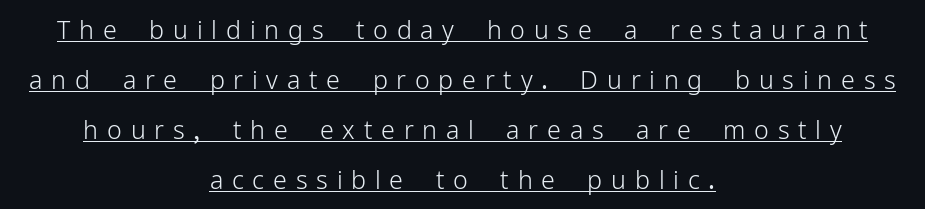
Think standard paragraph weight, or any step lighter than that. Whoever set this chose breathing room over compactness in the vertical rhythm. If you folded the block vertically in half, each line would mirror itself in length. Has an underline been added? It has.
